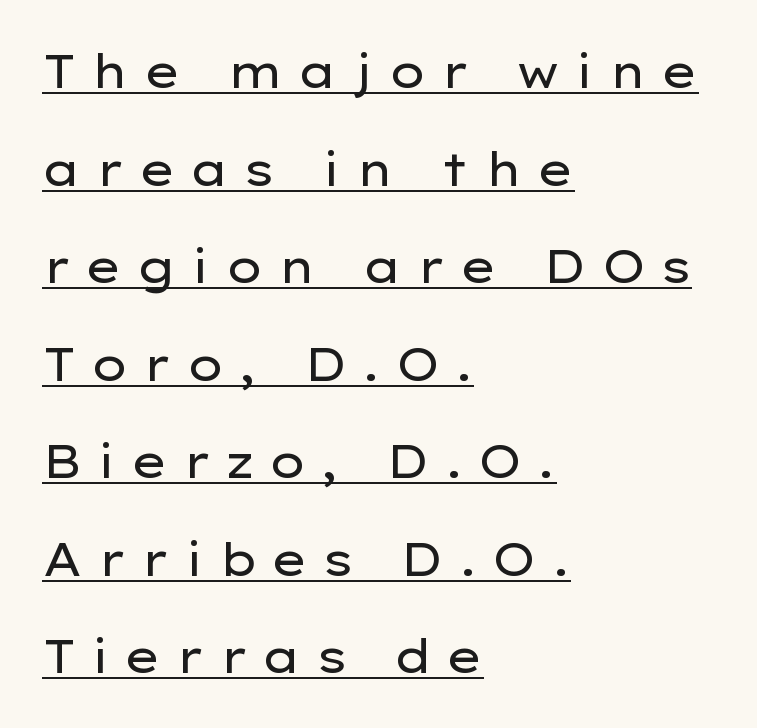
Q: Is the text bold? A: No.
Q: Is the text italic (slanted)? A: No, it is upright.
Q: Is the typeface a serif or a sans-serif typeface? A: Sans-serif.
Q: Is the text underlined? A: Yes.
Q: How is the paragraph aligned? A: Left-aligned.
Q: Is the spacing between letters normal or unusually wide? A: Unusually wide.
Q: Is the spacing between lines tight, normal or loose? A: Loose.
Q: Width (condensed, normal, or wide)? A: Wide.
Q: Stroke contrast? A: Low.
Q: x-height? A: Medium.
Q: Monospaced? A: No.
